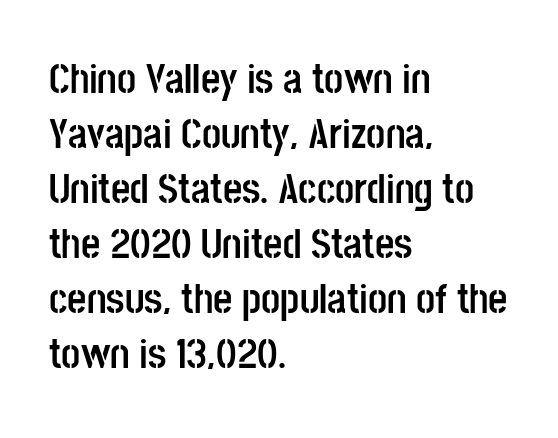
Q: Is the text bold? A: Yes.
Q: Is the text italic (slanted)? A: No, it is upright.
Q: Is the typeface a serif or a sans-serif typeface? A: Sans-serif.
Q: Is the text underlined? A: No.
Q: How is the paragraph aligned? A: Left-aligned.
Q: Is the spacing between letters normal or unusually wide? A: Normal.
Q: Is the spacing between lines tight, normal or loose? A: Normal.
Q: Width (condensed, normal, or wide)? A: Condensed.
Q: Stroke contrast? A: Low.
Q: x-height? A: Large.
Q: Monospaced? A: No.
